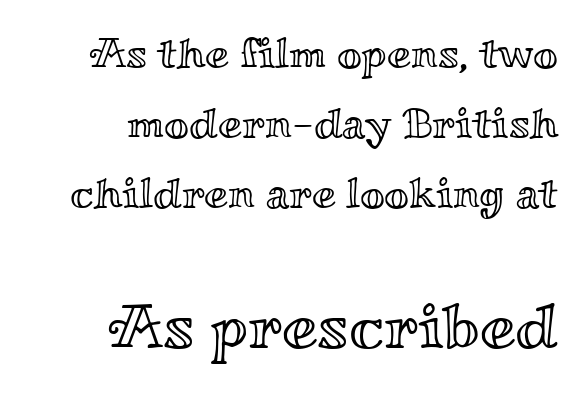
Q: Is the text italic (slanted)? A: No, it is upright.
Q: Is the text underlined? A: No.
Q: How is the paragraph aligned? A: Right-aligned.
Q: Is the spacing between letters normal or unusually wide? A: Normal.
Q: Is the spacing between lines tight, normal or loose? A: Normal.
Q: Which block of text is set in a larger size, the first (top) or the second (bottom)? A: The second (bottom) one.
Q: Width (condensed, normal, or wide)? A: Wide.
Q: x-height? A: Small.
Q: Monospaced? A: No.
